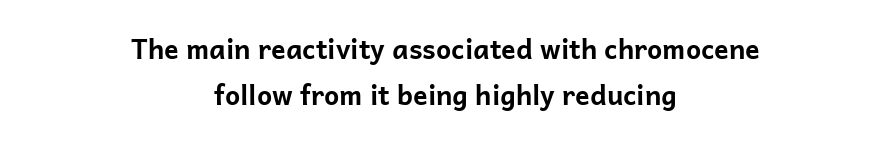
No extra tracking has been applied to these lines. The typography opts for an upright posture over an oblique one. Plenty of ink on the page — the face is bold. Check under the words: just untouched page. The lines are quadded center.
